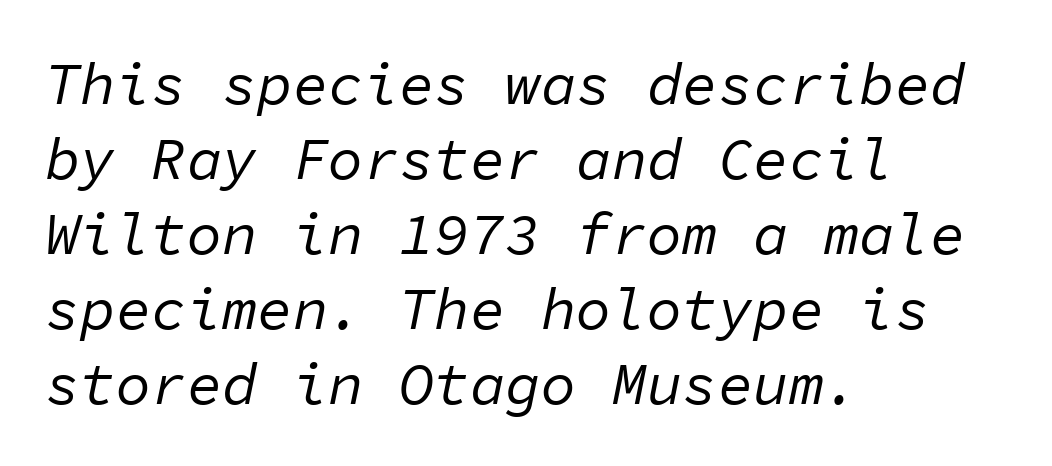
{"italic": "yes", "lean": "right", "slant_degrees": 11, "bold": "no", "weight": "regular", "width": "normal", "stroke_contrast": "low", "x_height": "medium", "monospaced": "yes", "underline": "no", "align": "left", "line_spacing": "normal", "line_spacing_ratio": 1.27, "letter_spacing": "normal", "letter_spacing_em": 0.0, "glyph_px": 59}
